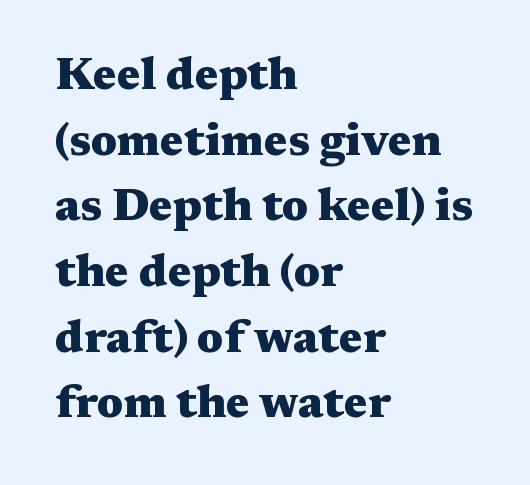
The image shows 45 px heavy, wide serif type, upright; set left-aligned, normal line spacing (1.46x), normal letter spacing, not underlined; medium stroke contrast and a medium x-height.
